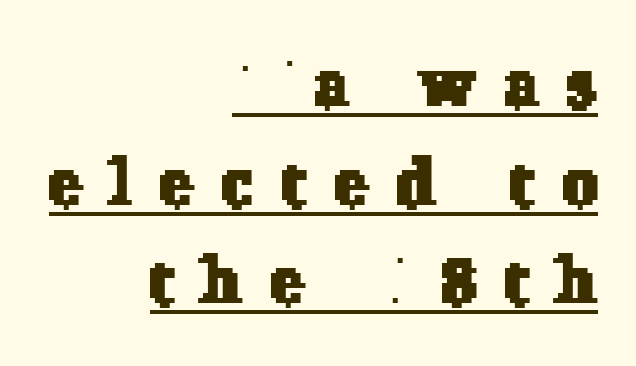
Classification — serif. The rows are spaced the way most documents space them. Emphasis is given by a line drawn under the lettering. The ragged edge is on the left, which tells us the setting is flush right.
